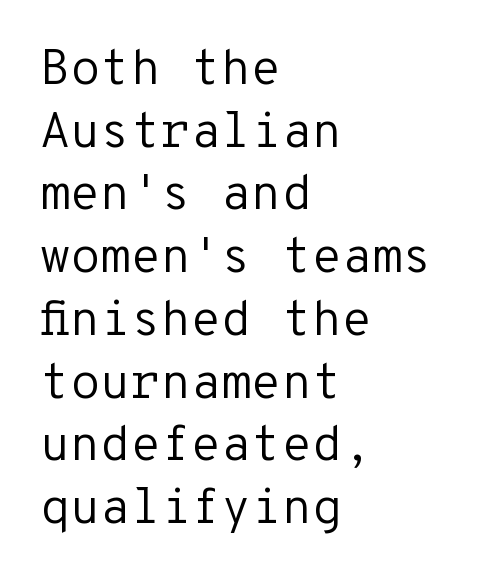
The image shows 49 px regular-weight sans-serif type, upright, monospaced; set left-aligned, normal line spacing (1.28x), normal letter spacing, not underlined; low stroke contrast and a medium x-height.
